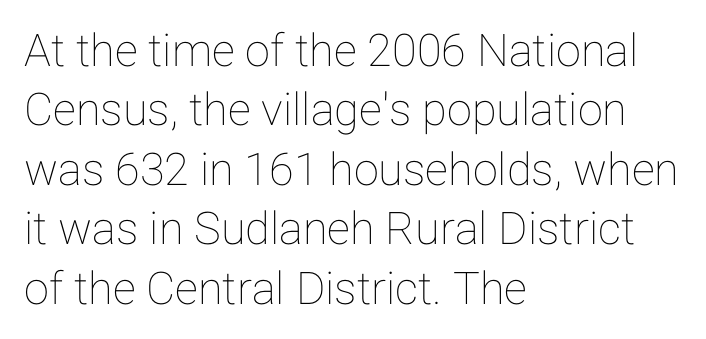
The image shows 45 px text type, upright; set left-aligned, normal line spacing (1.32x), normal letter spacing, not underlined; low stroke contrast and a medium x-height.
